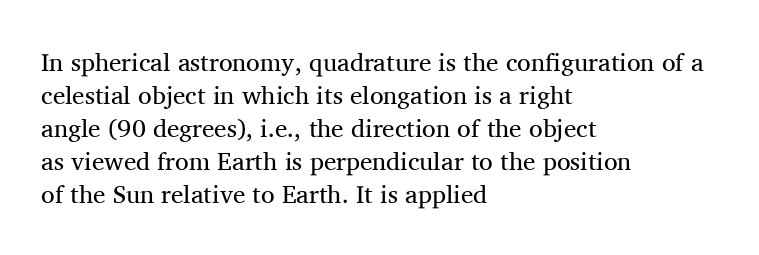
The setting favours the left margin, as ordinary paragraphs usually do. The letters stand upright; this is a roman face. Does the leading feel generous? No, just average. The passage shown has conventional tracking throughout. Each stroke keeps to a modest, everyday thickness or less.
